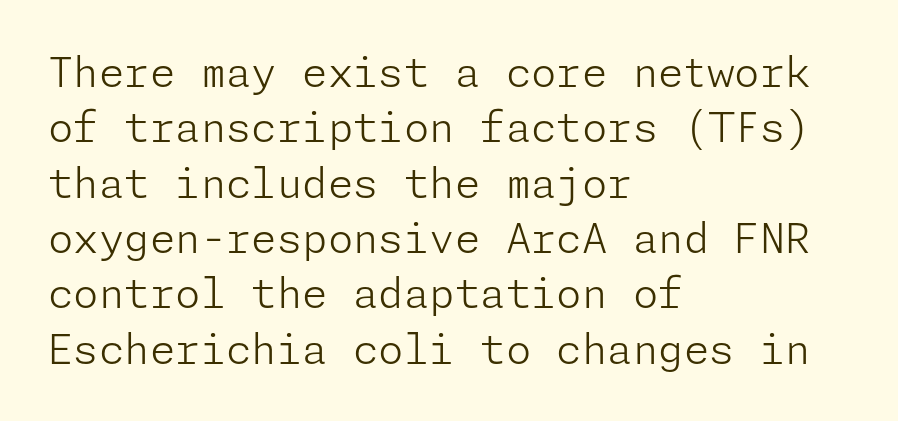
Leading matches the norm, producing a regular column. The passage shown is not underscored anywhere. Is this a heavy cut? Hardly; it is regular or lighter. Each letter's strokes conclude bluntly, with no projecting serifs. Nope, not italic — everything's standing straight.
